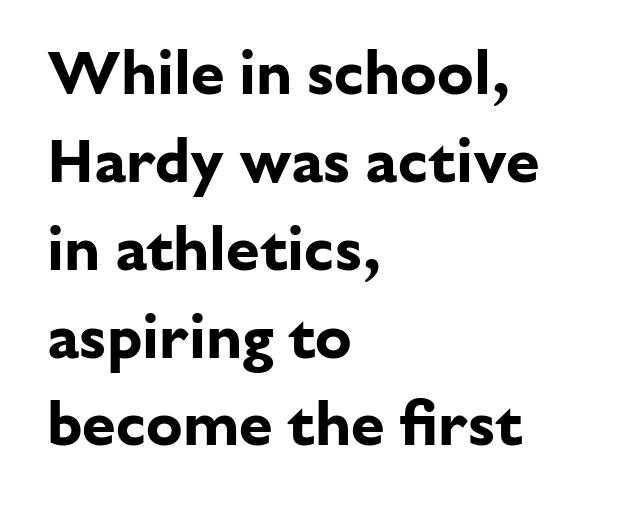
The image shows 61 px bold sans-serif type, upright; set left-aligned, normal line spacing (1.44x), normal letter spacing, not underlined; low stroke contrast and a medium x-height.
